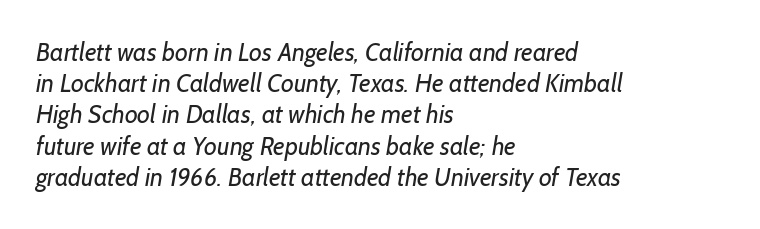
The image shows 25 px text type; set left-aligned, normal line spacing (1.25x), normal letter spacing, not underlined.
